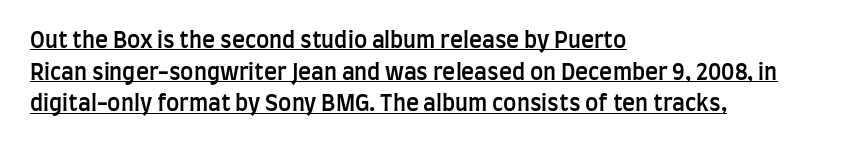
The typesetter chose a ragged-right arrangement here. This rendering leaves character spacing at its baseline value. The lines sit at an ordinary, default distance from one another. Check the space under the baseline: a stroke is drawn there. This is moderately heavy type, rendered in semibold.
